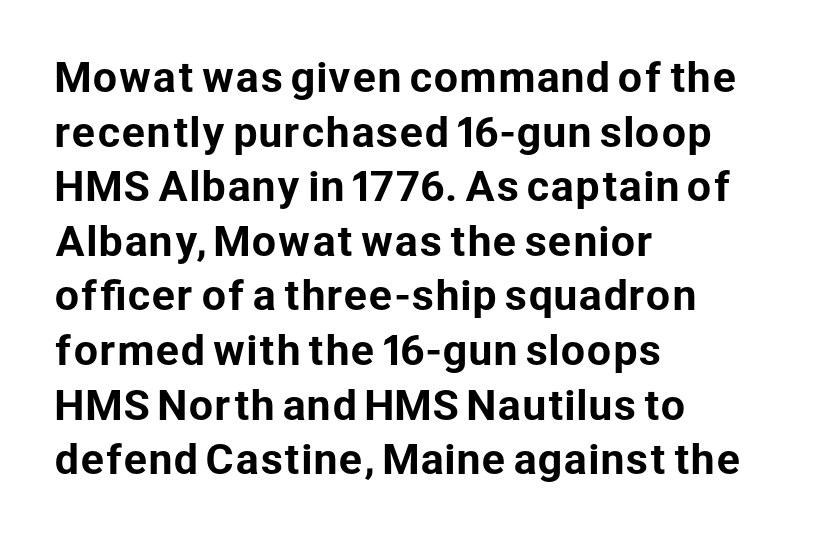
{"serif": "no", "italic": "no", "width": "normal", "stroke_contrast": "low", "x_height": "medium", "monospaced": "no", "underline": "no", "align": "left", "line_spacing": "normal", "line_spacing_ratio": 1.4, "letter_spacing": "normal", "letter_spacing_em": 0.0, "glyph_px": 39}
